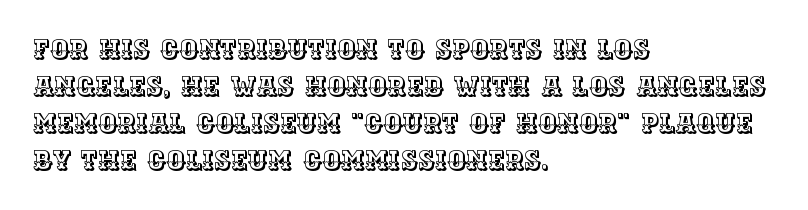
Inter-character spacing is left at the font's built-in metrics. Bare-footed words on every line. Every stem runs plumb, perpendicular to the baseline. Line spacing here is normal. Every row of glyphs begins at an identical x-position on the left.
